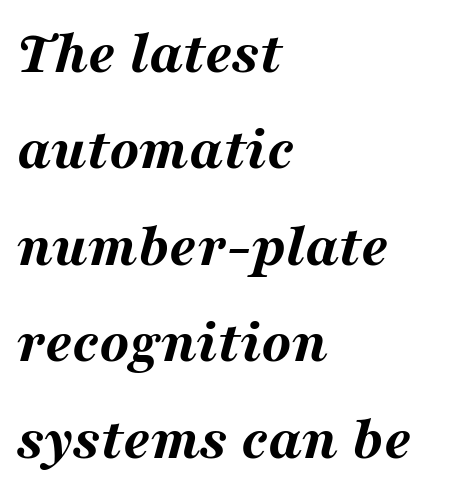
A dark, heavy texture on the line: the type is bold. This sample keeps an unexceptional amount of space between lines. Do the characters align in a grid? No, the font is proportional. The space beneath each line is pristine and unruled. It's the slanting kind of type. A student would call this left alignment; a typographer would say flush left, rag right.
